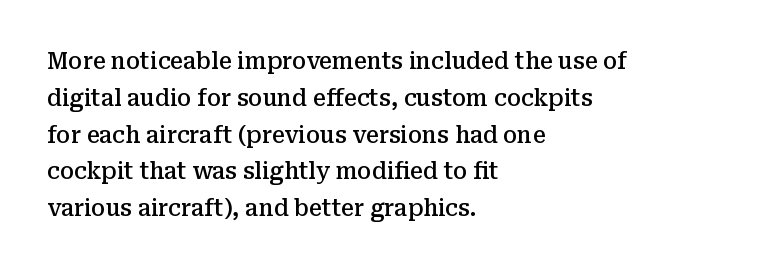
Q: Is the text bold? A: Semi-bold.
Q: Is the text italic (slanted)? A: No, it is upright.
Q: Is the text underlined? A: No.
Q: How is the paragraph aligned? A: Left-aligned.
Q: Is the spacing between letters normal or unusually wide? A: Normal.
Q: Is the spacing between lines tight, normal or loose? A: Normal.
